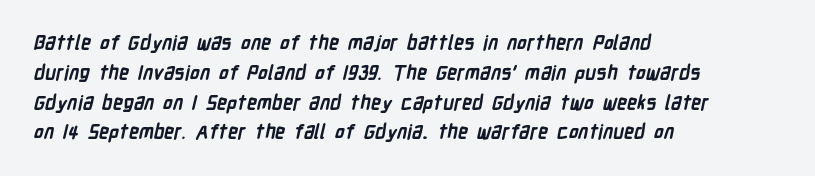
Q: Is the text bold? A: Yes.
Q: Is the text underlined? A: No.
Q: How is the paragraph aligned? A: Left-aligned.
Q: Is the spacing between letters normal or unusually wide? A: Normal.
Q: Is the spacing between lines tight, normal or loose? A: Normal.
